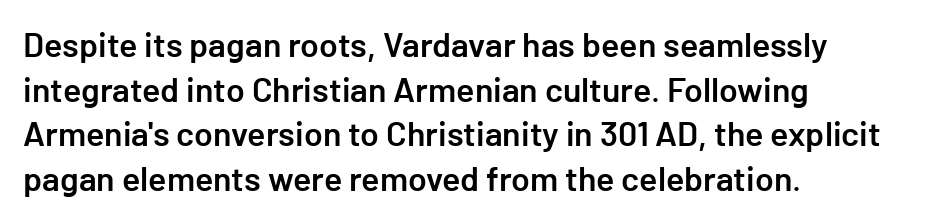
The image shows 34 px semibold sans-serif type, upright; set left-aligned, normal line spacing (1.31x), normal letter spacing, not underlined; low stroke contrast and a medium x-height.
